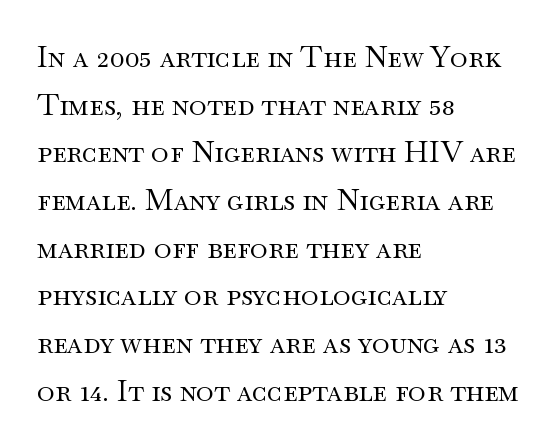
Character widths vary here, with narrow letters taking less room than wide ones. Vertical stems look standard width or narrower in stroke. Standard letterfit; no display-style spreading of the glyphs. Quick note: underline off. Compared with a centered layout, this one pins lines to the left instead. A normal amount of white space separates one row of letters from the next.
